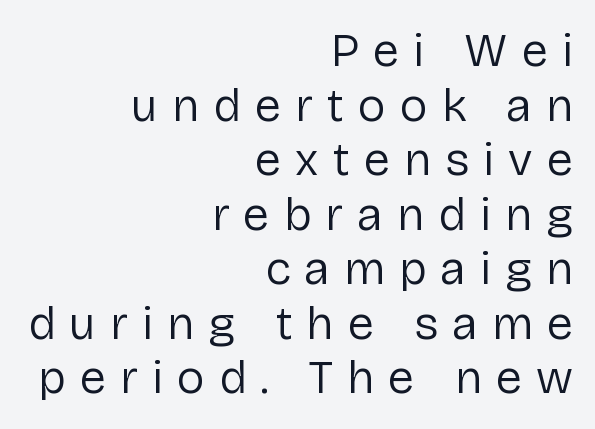
The image shows 47 px regular-weight sans-serif type, upright; set right-aligned, line spacing 1.16x, unusually wide letter spacing (+0.3 em), not underlined; low stroke contrast and a medium x-height.
